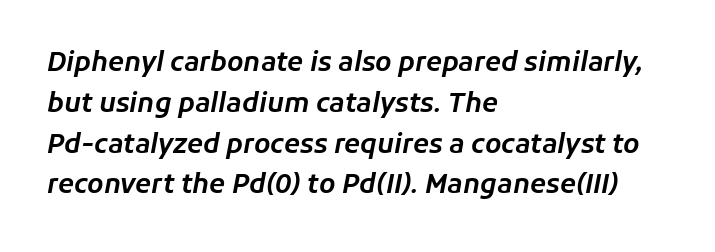
The image shows 26 px text type, italic (leaning right); set left-aligned, normal line spacing (1.57x), normal letter spacing, not underlined.
